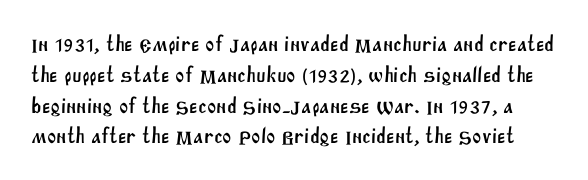
{"underline": "no", "line_spacing": "normal", "line_spacing_ratio": 1.4, "letter_spacing": "normal", "letter_spacing_em": 0.0, "glyph_px": 22}
